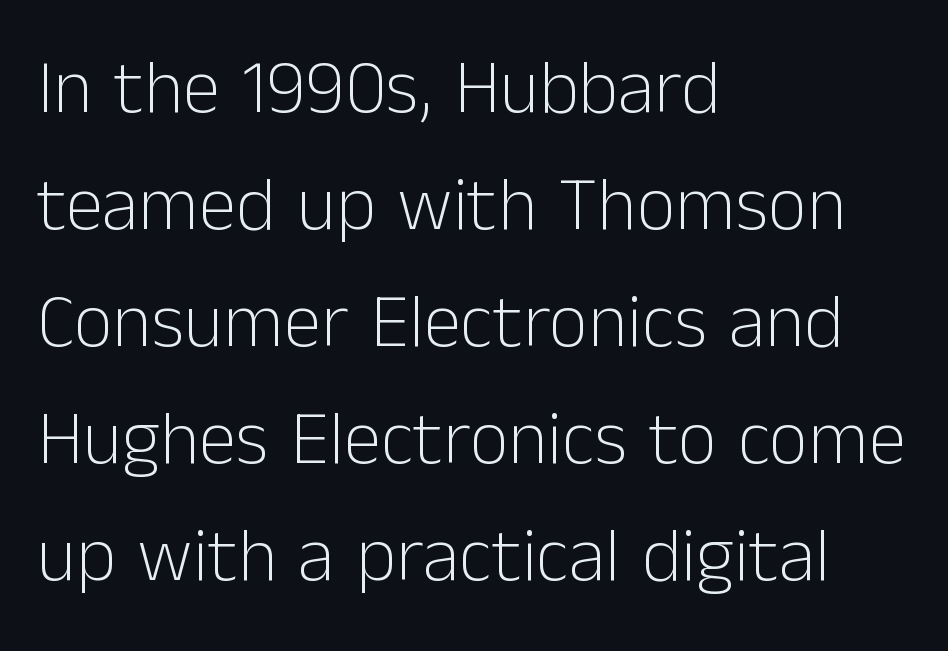
Underlining? Definitely not there. The rendering uses a moderate line-height, typical for paragraphs. Left-aligned paragraph, ragged on the right. A typesetter would mark this as roman, not italic. Here the designer chose a conventional face with non-uniform glyph widths.
